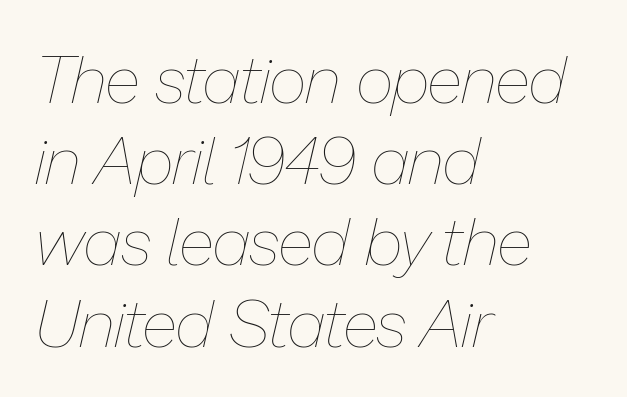
{"italic": "yes", "lean": "right", "slant_degrees": 13, "bold": "no", "weight": "thin", "width": "normal", "stroke_contrast": "low", "x_height": "medium", "monospaced": "no", "underline": "no", "align": "left", "line_spacing_ratio": 1.23, "letter_spacing": "normal", "letter_spacing_em": 0.0, "glyph_px": 66}
